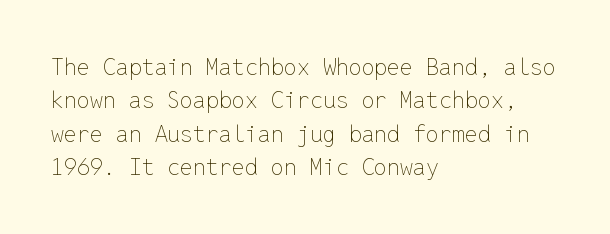
How would I describe the line gaps? Plain and ordinary. Just letters on the line, the space beneath them empty. Alignment: flush left. In terms of posture, this sample is upright.
